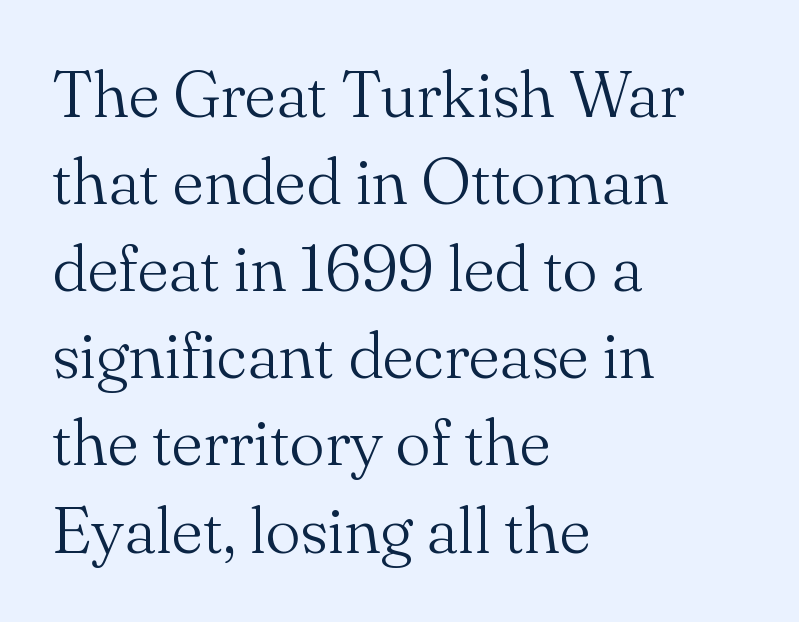
Q: Is the text bold? A: No.
Q: Is the text italic (slanted)? A: No, it is upright.
Q: Is the typeface a serif or a sans-serif typeface? A: Serif.
Q: Is the text underlined? A: No.
Q: How is the paragraph aligned? A: Left-aligned.
Q: Is the spacing between letters normal or unusually wide? A: Normal.
Q: Is the spacing between lines tight, normal or loose? A: Normal.
Q: Width (condensed, normal, or wide)? A: Normal.
Q: Stroke contrast? A: Medium.
Q: x-height? A: Small.
Q: Monospaced? A: No.
